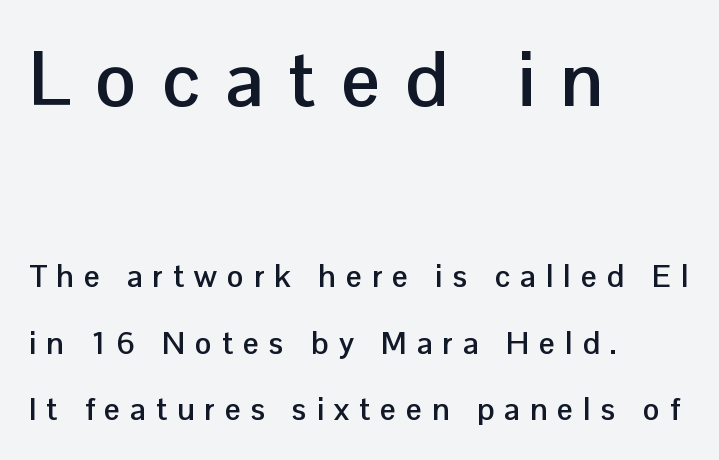
{"serif": "no", "italic": "no", "bold": "yes", "weight": "semibold", "width": "normal", "stroke_contrast": "low", "x_height": "medium", "monospaced": "no", "underline": "no", "align": "left", "line_spacing": "loose", "line_spacing_ratio": 2.15, "letter_spacing": "wide", "letter_spacing_em": 0.33, "larger_block": "first", "size_ratio": 2.48, "glyph_px": 77}
